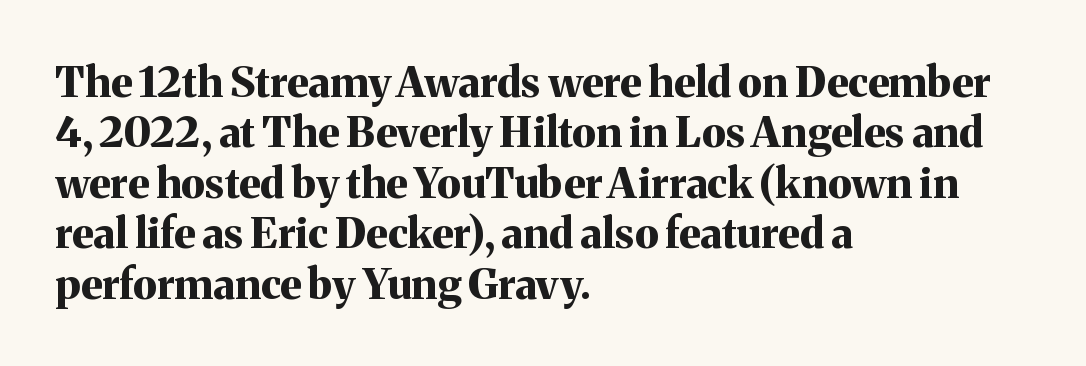
Q: Is the text bold? A: Yes.
Q: Is the text italic (slanted)? A: No, it is upright.
Q: Is the typeface a serif or a sans-serif typeface? A: Serif.
Q: Is the text underlined? A: No.
Q: How is the paragraph aligned? A: Left-aligned.
Q: Is the spacing between letters normal or unusually wide? A: Normal.
Q: Width (condensed, normal, or wide)? A: Normal.
Q: Stroke contrast? A: Medium.
Q: x-height? A: Medium.
Q: Monospaced? A: No.
